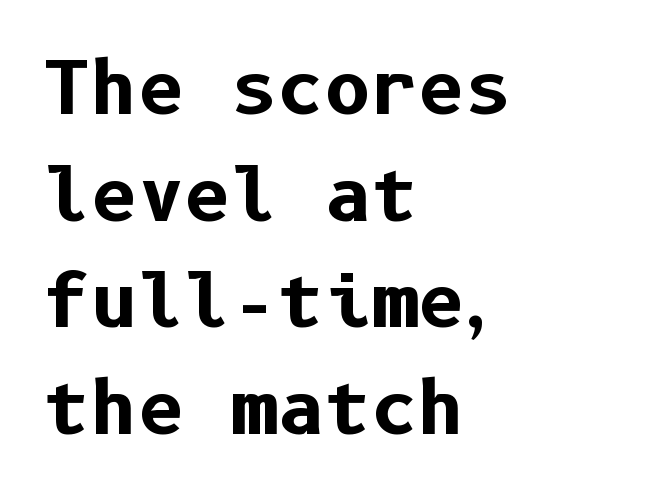
The image shows 72 px bold sans-serif type, upright; set left-aligned, normal line spacing (1.48x), normal letter spacing, not underlined; low stroke contrast and a medium x-height.
